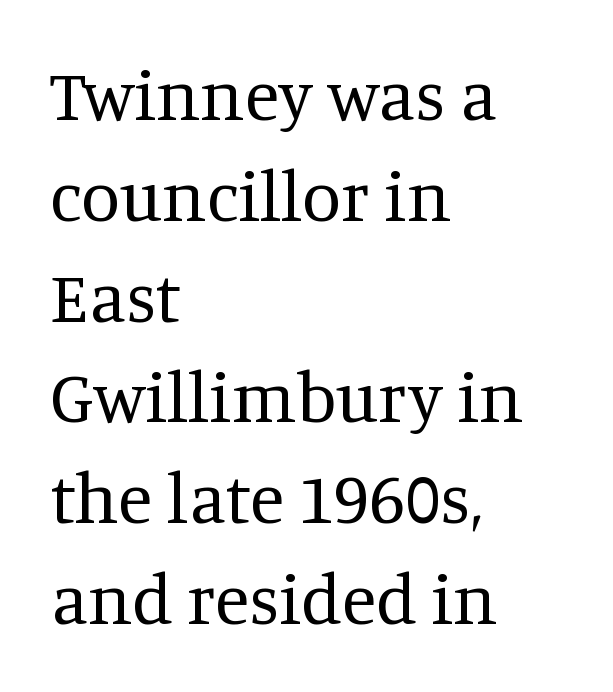
{"serif": "yes", "italic": "no", "bold": "no", "weight": "regular", "width": "normal", "stroke_contrast": "medium", "x_height": "large", "monospaced": "no", "underline": "no", "align": "left", "line_spacing": "normal", "line_spacing_ratio": 1.42, "letter_spacing": "normal", "letter_spacing_em": 0.0, "glyph_px": 71}
